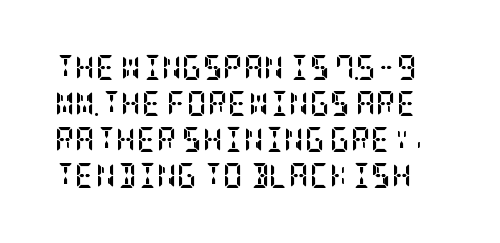
The image shows 25 px bold type, upright; set normal line spacing (1.44x), normal letter spacing, not underlined.
